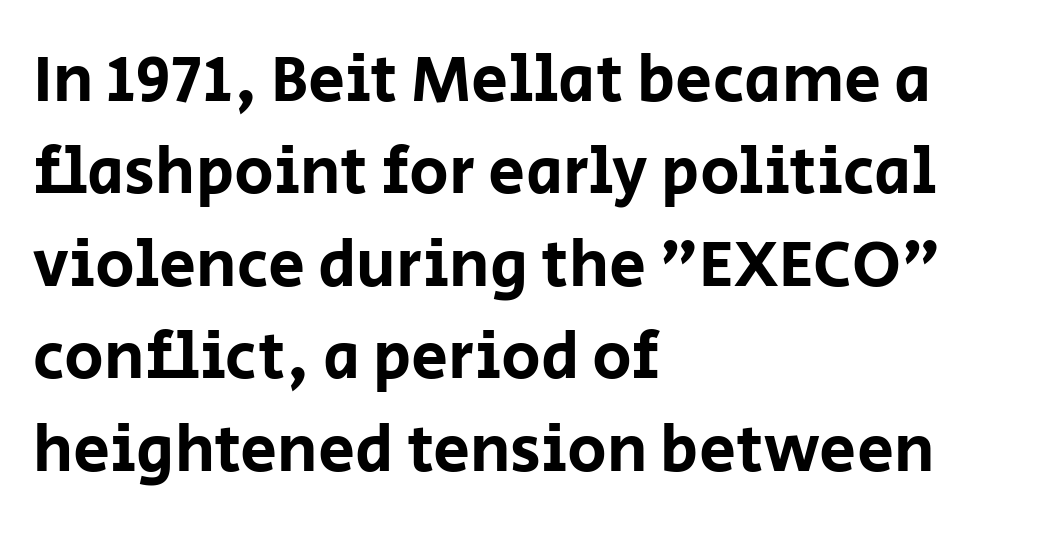
Q: Is the text italic (slanted)? A: No, it is upright.
Q: Is the typeface a serif or a sans-serif typeface? A: Sans-serif.
Q: Is the text underlined? A: No.
Q: How is the paragraph aligned? A: Left-aligned.
Q: Is the spacing between letters normal or unusually wide? A: Normal.
Q: Is the spacing between lines tight, normal or loose? A: Normal.
Q: Width (condensed, normal, or wide)? A: Normal.
Q: Stroke contrast? A: Low.
Q: x-height? A: Large.
Q: Monospaced? A: No.
